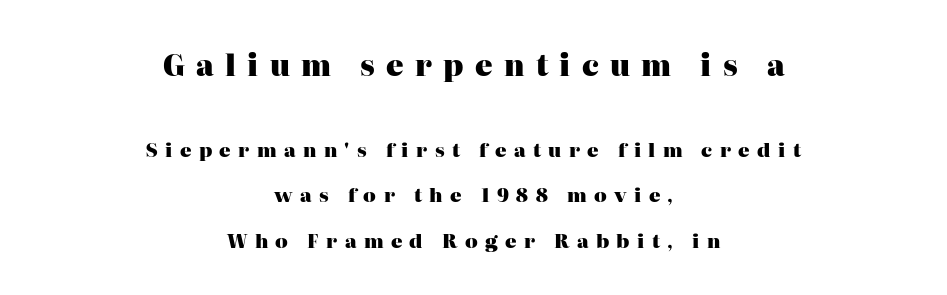
Notice the wide empty band between every row — that's loose leading. Tracking value appears strongly positive — letters spread wide. Observe the serifs anchoring each vertical stroke in this sample. The letters are bold, with thick, heavy strokes.
